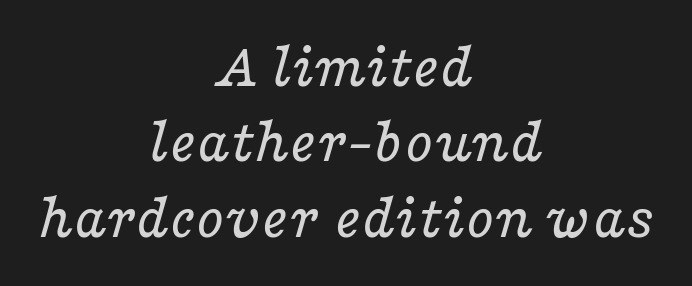
Q: Is the text bold? A: No.
Q: Is the text italic (slanted)? A: Yes, it leans right by about 16 degrees.
Q: Is the typeface a serif or a sans-serif typeface? A: Serif.
Q: Is the text underlined? A: No.
Q: How is the paragraph aligned? A: Centered.
Q: Is the spacing between letters normal or unusually wide? A: Normal.
Q: Width (condensed, normal, or wide)? A: Wide.
Q: Stroke contrast? A: Low.
Q: x-height? A: Medium.
Q: Monospaced? A: No.
